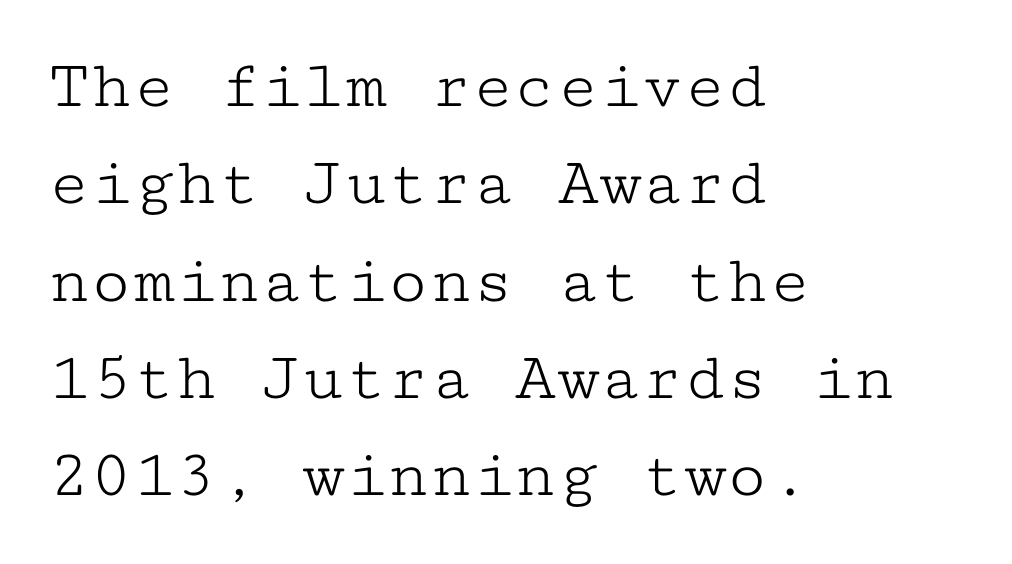
The strokes are not fattened; the text isn't bold. In CSS terms this would be text-align: left. The gap between lines stays unmarked. The letters stand straight up with perfectly vertical stems. Caption: standard tracking, unaltered. If you measured baseline to baseline, you'd find a middling distance.
